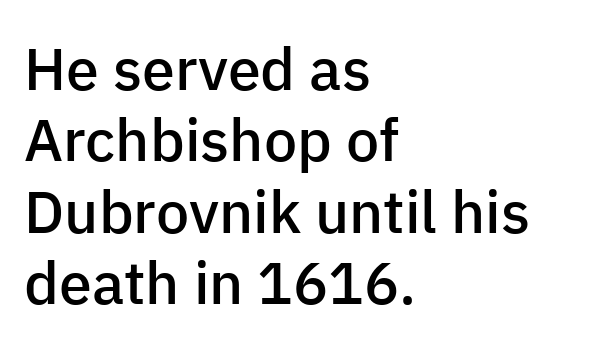
The image shows 59 px semibold sans-serif type, upright; set left-aligned, line spacing 1.21x, normal letter spacing, not underlined; low stroke contrast and a medium x-height.
